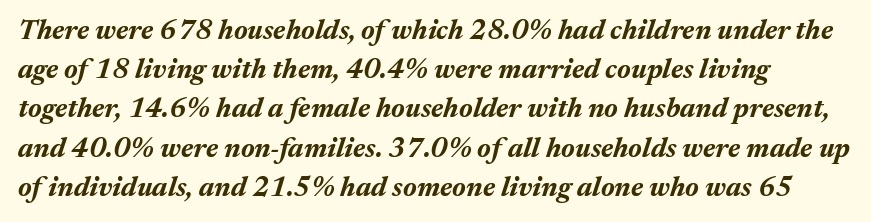
{"italic": "yes", "lean": "right", "slant_degrees": 17, "bold": "yes", "weight": "bold", "width": "normal", "stroke_contrast": "medium", "x_height": "medium", "monospaced": "no", "underline": "no", "align": "left", "line_spacing": "normal", "line_spacing_ratio": 1.4, "letter_spacing": "normal", "letter_spacing_em": 0.0, "glyph_px": 28}
